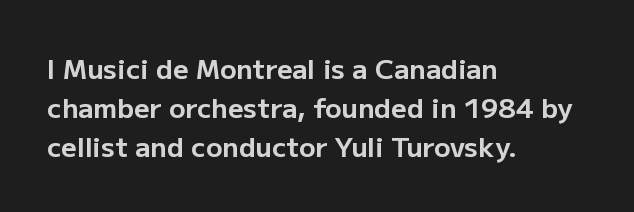
Line starts are locked; line ends wander. On the weight axis this lands at bold, roughly 700. Italic: no, the glyphs are upright roman. Glance below the letters and you will spot only blank space.
